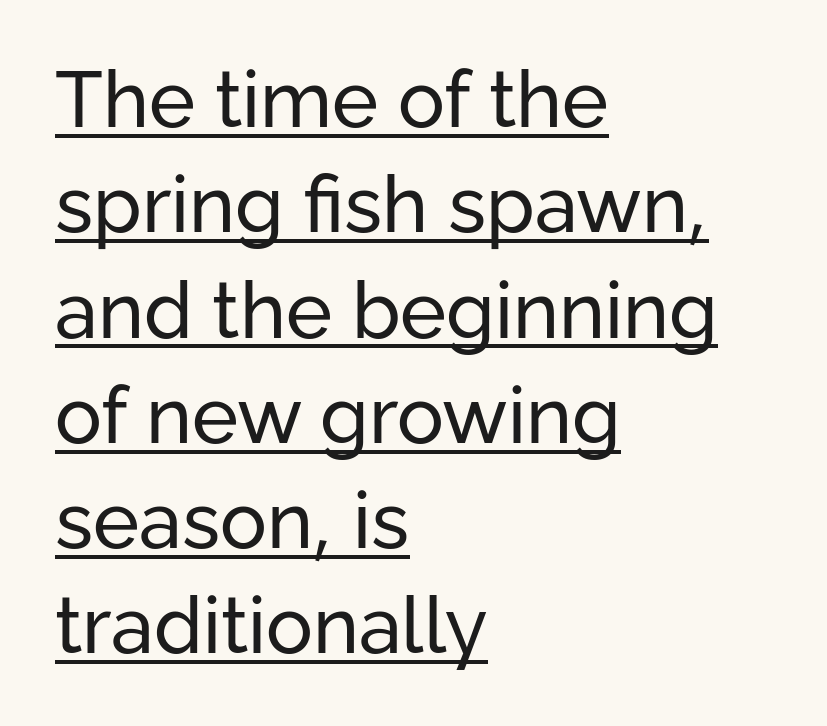
{"serif": "no", "italic": "no", "bold": "no", "weight": "regular", "width": "normal", "stroke_contrast": "low", "x_height": "medium", "monospaced": "no", "underline": "yes", "align": "left", "line_spacing": "normal", "line_spacing_ratio": 1.35, "letter_spacing": "normal", "letter_spacing_em": 0.0, "glyph_px": 78}
